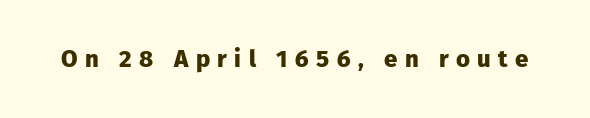
Q: Is the text bold? A: Yes.
Q: Is the text italic (slanted)? A: No, it is upright.
Q: Is the text underlined? A: No.
Q: Is the spacing between letters normal or unusually wide? A: Unusually wide.
